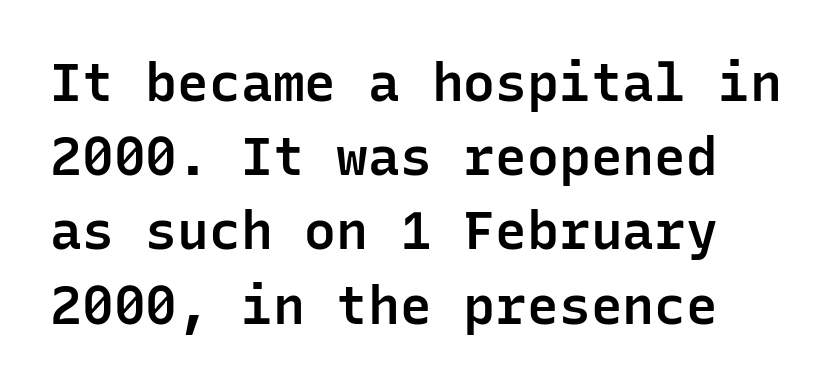
The image shows 53 px semibold sans-serif type, upright, monospaced; set normal line spacing (1.4x), normal letter spacing, not underlined; low stroke contrast and a medium x-height.
